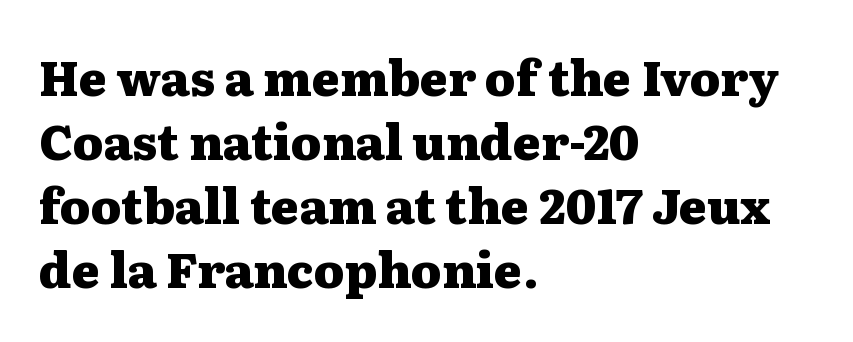
The image shows 48 px heavy, wide serif type, upright; set left-aligned, normal line spacing (1.33x), normal letter spacing, not underlined; medium stroke contrast and a medium x-height.
